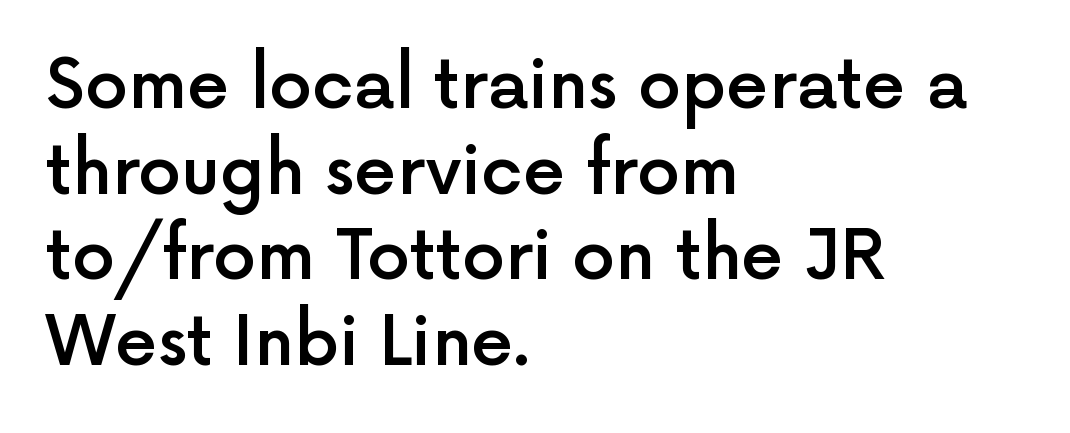
The letters advance in unequal steps, a hallmark of proportional type. Reading down the column, the eye jumps a familiar distance to each next line. The rendering keeps characters at their native spacing. Notice how the stems are strictly vertical — no italics here. Check the space under the baseline: it is left empty. Line starts are locked; line ends wander.
